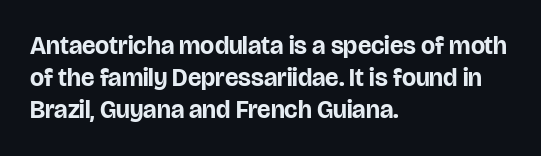
{"italic": "no", "bold": "yes", "underline": "no", "align": "left", "line_spacing": "normal", "line_spacing_ratio": 1.29, "letter_spacing": "normal", "letter_spacing_em": 0.0, "glyph_px": 25}
